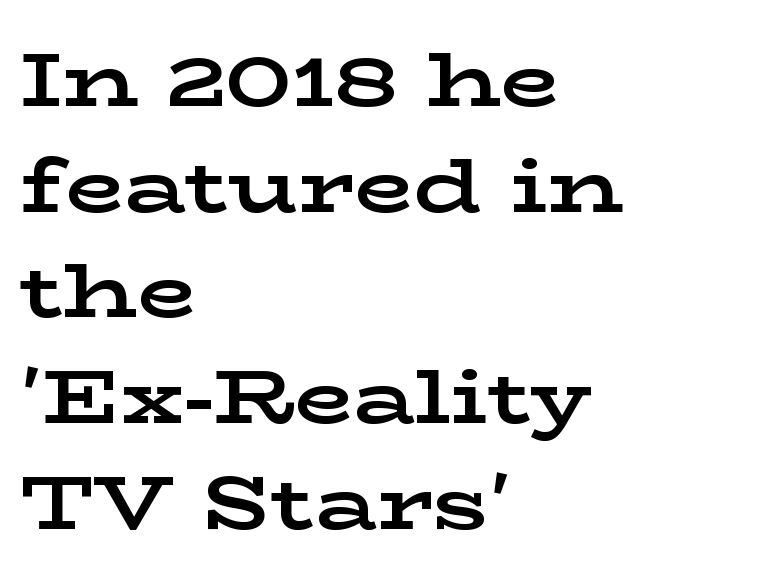
Q: Is the text bold? A: Yes.
Q: Is the text italic (slanted)? A: No, it is upright.
Q: Is the typeface a serif or a sans-serif typeface? A: Serif.
Q: Is the text underlined? A: No.
Q: How is the paragraph aligned? A: Left-aligned.
Q: Is the spacing between letters normal or unusually wide? A: Normal.
Q: Is the spacing between lines tight, normal or loose? A: Normal.
Q: Width (condensed, normal, or wide)? A: Wide.
Q: Stroke contrast? A: Low.
Q: x-height? A: Medium.
Q: Monospaced? A: No.
